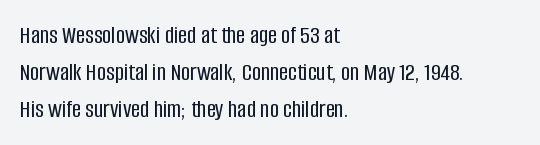
The space beneath each line is pristine and unruled. Compared with typical paragraphs, the rows here are spaced about the same. Notice how the passage keeps a crisp vertical edge on the left only. Short note: letters normally spaced.
